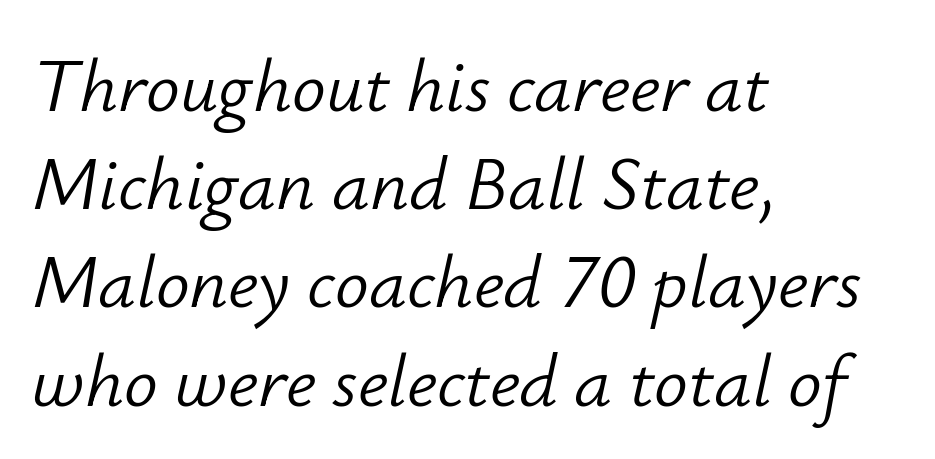
Q: Is the text bold? A: No.
Q: Is the text italic (slanted)? A: Yes, it leans right by about 12 degrees.
Q: Is the text underlined? A: No.
Q: How is the paragraph aligned? A: Left-aligned.
Q: Is the spacing between letters normal or unusually wide? A: Normal.
Q: Is the spacing between lines tight, normal or loose? A: Normal.
Q: Width (condensed, normal, or wide)? A: Normal.
Q: Stroke contrast? A: Low.
Q: x-height? A: Small.
Q: Monospaced? A: No.
